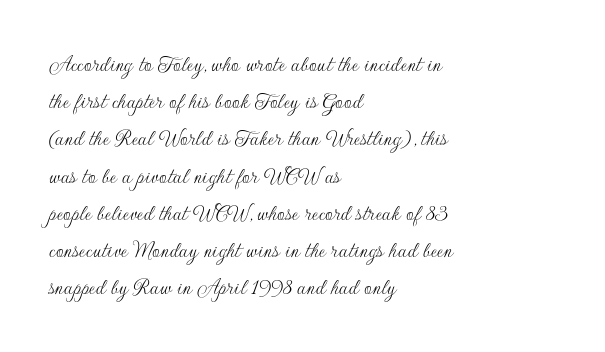
This sample uses plain, unmodified letter spacing. Has an underline been added? It has not. The designer left line spacing at the default. The cut favours lightness, reaching ordinary text weight at its darkest. Layout note: lines flush left.
